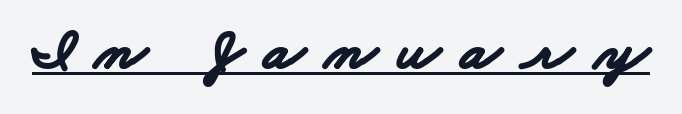
{"serif": "no", "bold": "yes", "weight": "bold", "width": "wide", "stroke_contrast": "low", "x_height": "small", "monospaced": "no", "underline": "yes", "letter_spacing": "wide", "letter_spacing_em": 0.33, "glyph_px": 60}
